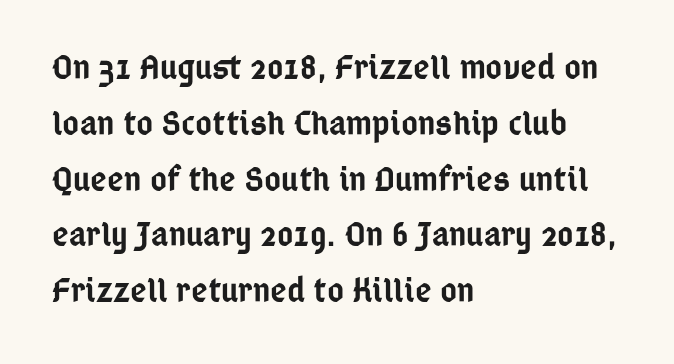
The image shows 36 px semibold, condensed sans-serif type, upright; set left-aligned, normal line spacing (1.55x), normal letter spacing, not underlined; low stroke contrast and a medium x-height.
